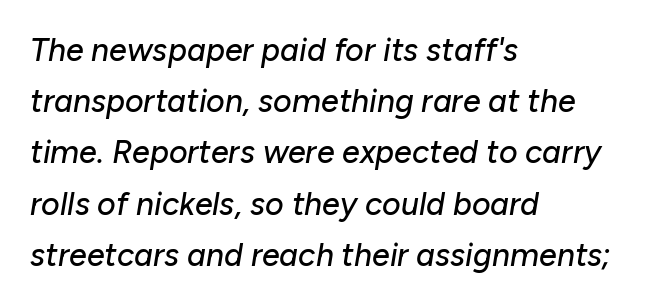
Q: Is the text italic (slanted)? A: Yes, it leans right by about 10 degrees.
Q: Is the text underlined? A: No.
Q: How is the paragraph aligned? A: Left-aligned.
Q: Is the spacing between letters normal or unusually wide? A: Normal.
Q: Is the spacing between lines tight, normal or loose? A: Normal.
Q: Width (condensed, normal, or wide)? A: Normal.
Q: Stroke contrast? A: Low.
Q: x-height? A: Medium.
Q: Monospaced? A: No.
